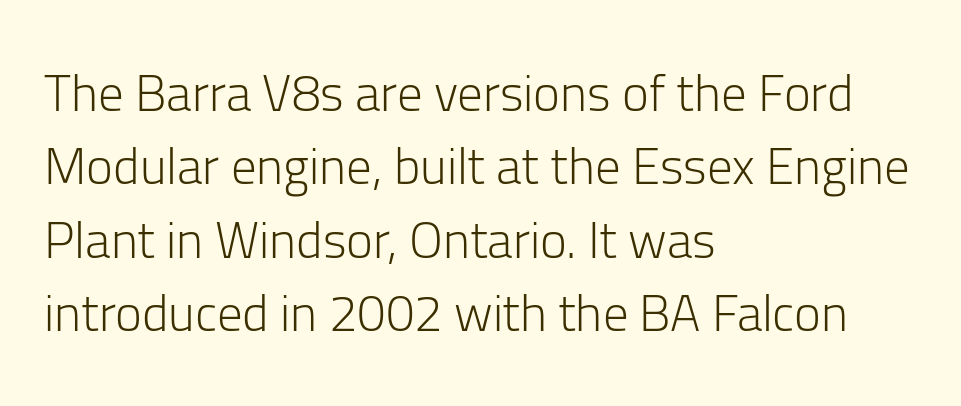
{"serif": "no", "italic": "no", "bold": "no", "weight": "light", "width": "normal", "stroke_contrast": "low", "x_height": "medium", "monospaced": "no", "underline": "no", "align": "left", "line_spacing": "normal", "line_spacing_ratio": 1.44, "letter_spacing": "normal", "letter_spacing_em": 0.0, "glyph_px": 51}
